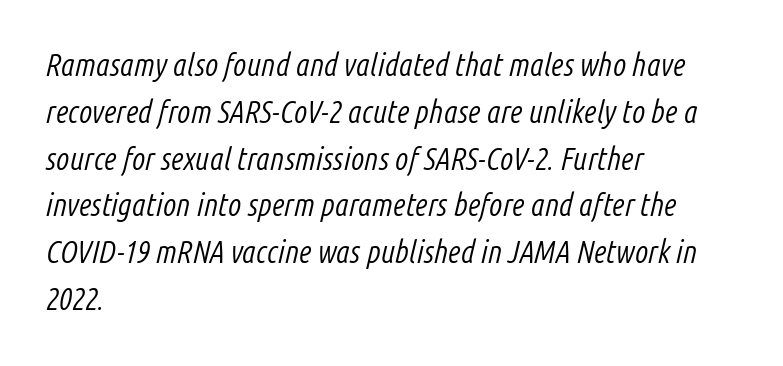
{"italic": "yes", "lean": "right", "slant_degrees": 14, "bold": "no", "weight": "light", "width": "condensed", "stroke_contrast": "low", "x_height": "medium", "monospaced": "no", "underline": "no", "align": "left", "line_spacing": "normal", "line_spacing_ratio": 1.51, "letter_spacing": "normal", "letter_spacing_em": 0.0, "glyph_px": 31}
